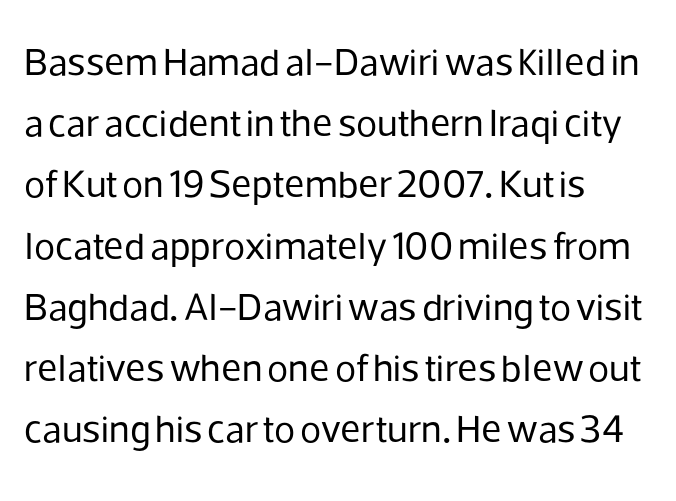
The image shows 39 px regular-weight sans-serif type, upright; set left-aligned, normal line spacing (1.57x), normal letter spacing, not underlined; low stroke contrast and a medium x-height.
